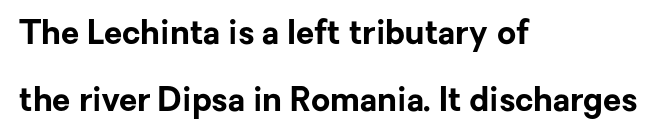
{"serif": "no", "italic": "no", "bold": "yes", "weight": "bold", "width": "normal", "stroke_contrast": "low", "x_height": "medium", "monospaced": "no", "underline": "no", "align": "left", "line_spacing": "loose", "line_spacing_ratio": 2.02, "letter_spacing": "normal", "letter_spacing_em": 0.0, "glyph_px": 33}
